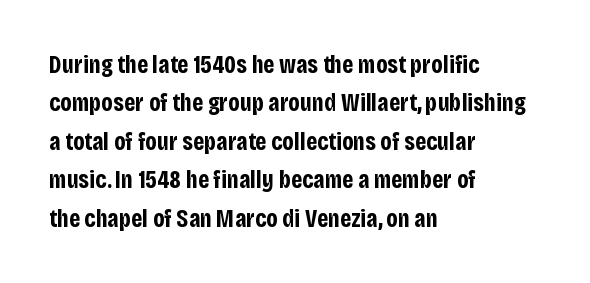
Q: Is the text bold? A: Yes.
Q: Is the text italic (slanted)? A: No, it is upright.
Q: Is the text underlined? A: No.
Q: How is the paragraph aligned? A: Left-aligned.
Q: Is the spacing between letters normal or unusually wide? A: Normal.
Q: Is the spacing between lines tight, normal or loose? A: Normal.
